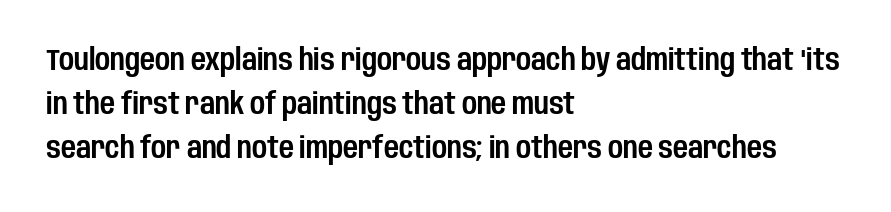
Each row of text sits above clean, open space. Here the glyphs are tracked normally, forming tight word shapes. Looks like regular typesetting: each glyph gets only the width it needs. These lines stack with their left ends in a neat column. This is sans-serif lettering, the kind often seen on screens and signage. This is roman type, the default non-slanted kind.
